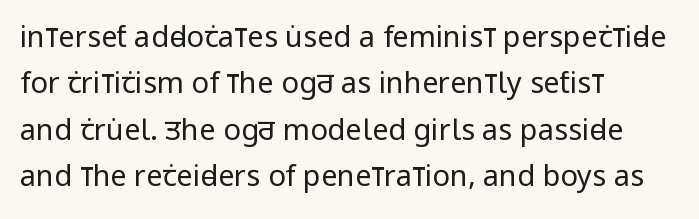
Underline: absent. You could not count columns in this text — the font is proportionally spaced. You can tell it's not italic because the verticals are truly vertical. Spacing between characters is what you'd get straight out of the box.
